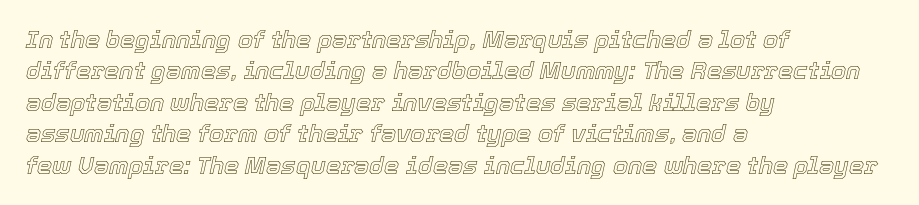
All the whitespace from short lines collects on the right. In terms of leading, this rendering sits right in the middle. The letterforms sit shoulder to shoulder at normal distance. Words float on clear page, feet unadorned.
